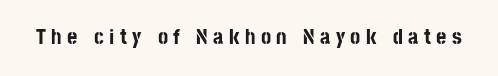
{"italic": "no", "bold": "yes", "underline": "no", "letter_spacing": "wide", "letter_spacing_em": 0.25, "glyph_px": 22}
